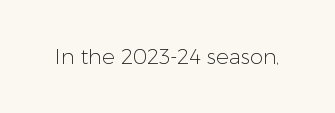
The passage shown is not underscored anywhere. The font's upright variant was chosen for this text. Stems here are at most as thick as an everyday book face. Observe the ordinary spacing: letters are neighbours, not strangers.
